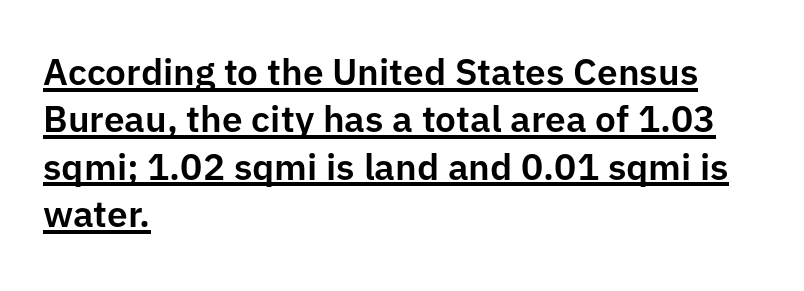
The image shows 37 px sans-serif type, upright; set left-aligned, normal line spacing (1.28x), normal letter spacing, underlined; low stroke contrast and a medium x-height.
